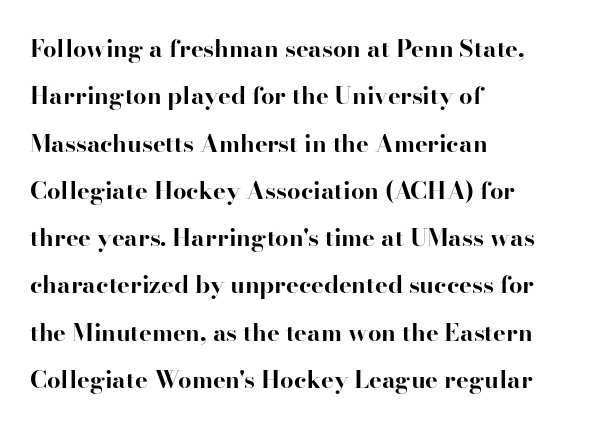
{"italic": "no", "bold": "yes", "underline": "no", "align": "left", "line_spacing": "loose", "line_spacing_ratio": 1.97, "letter_spacing": "normal", "letter_spacing_em": 0.0, "glyph_px": 24}
